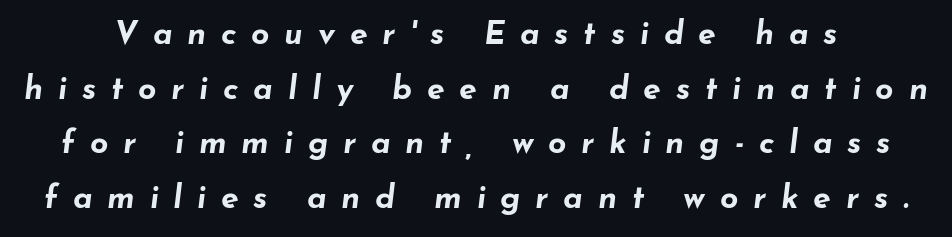
{"italic": "yes", "lean": "right", "slant_degrees": 7, "bold": "yes", "weight": "bold", "width": "wide", "stroke_contrast": "low", "x_height": "small", "monospaced": "no", "underline": "no", "line_spacing_ratio": 1.71, "letter_spacing": "wide", "letter_spacing_em": 0.46, "glyph_px": 32}
